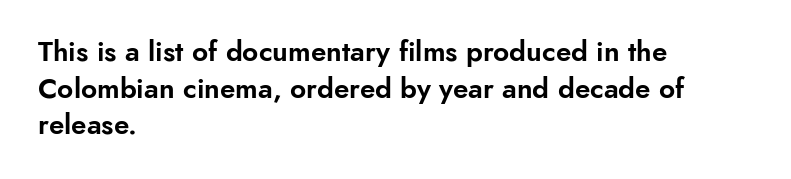
The image shows 28 px sans-serif type, upright; set left-aligned, normal line spacing (1.31x), normal letter spacing, not underlined; low stroke contrast and a small x-height.
